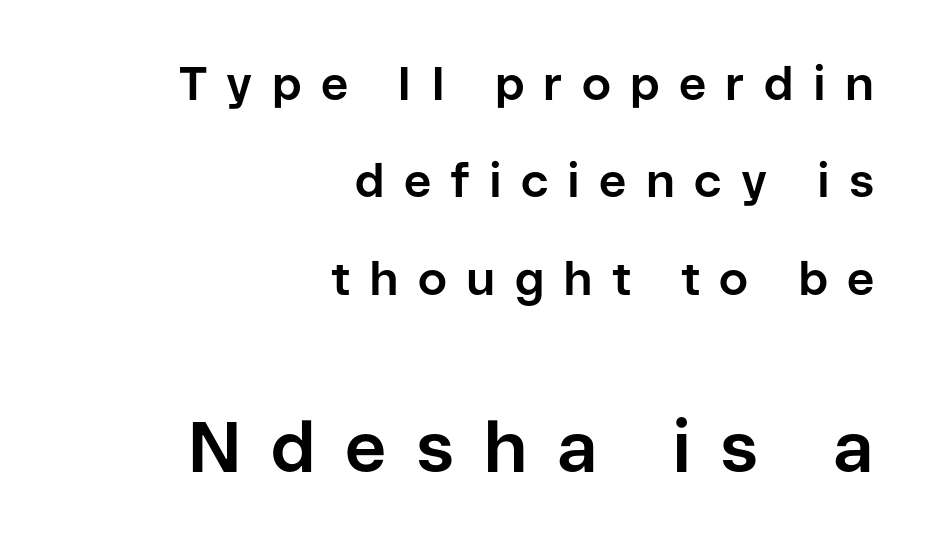
The image shows 71 px bold sans-serif type, upright; set right-aligned, loose line spacing (2.07x), unusually wide letter spacing (+0.41 em), not underlined; the second (bottom) block is 1.51x larger; low stroke contrast and a medium x-height.
